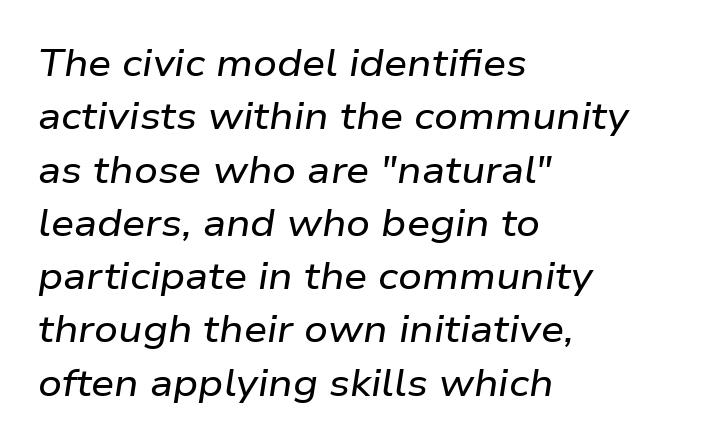
Q: Is the text italic (slanted)? A: Yes, it leans right by about 9 degrees.
Q: Is the text underlined? A: No.
Q: How is the paragraph aligned? A: Left-aligned.
Q: Is the spacing between letters normal or unusually wide? A: Normal.
Q: Is the spacing between lines tight, normal or loose? A: Normal.
Q: Width (condensed, normal, or wide)? A: Wide.
Q: Stroke contrast? A: Low.
Q: x-height? A: Medium.
Q: Monospaced? A: No.
